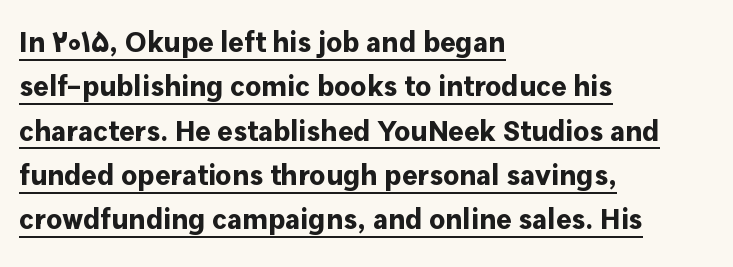
Q: Is the text bold? A: Yes.
Q: Is the text italic (slanted)? A: No, it is upright.
Q: Is the typeface a serif or a sans-serif typeface? A: Sans-serif.
Q: Is the text underlined? A: Yes.
Q: How is the paragraph aligned? A: Left-aligned.
Q: Is the spacing between letters normal or unusually wide? A: Normal.
Q: Is the spacing between lines tight, normal or loose? A: Normal.
Q: Width (condensed, normal, or wide)? A: Normal.
Q: Stroke contrast? A: Low.
Q: x-height? A: Medium.
Q: Monospaced? A: No.
